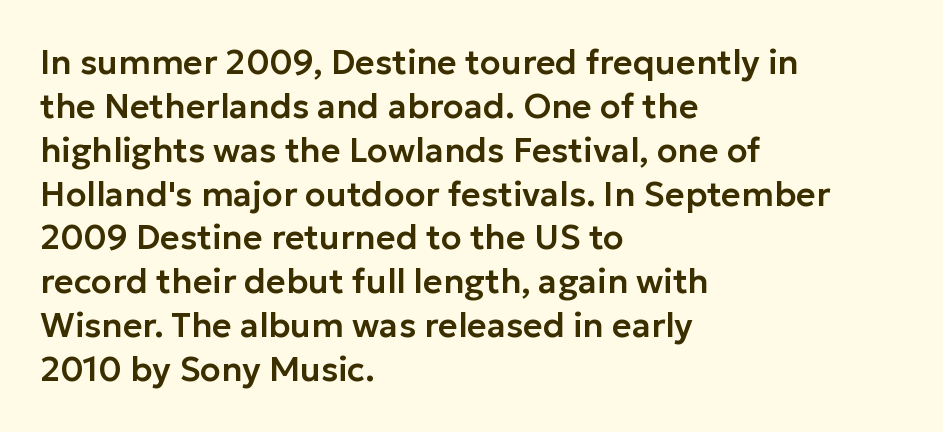
The image shows 34 px sans-serif type, upright; set left-aligned, normal line spacing (1.29x), normal letter spacing, not underlined; low stroke contrast and a medium x-height.
